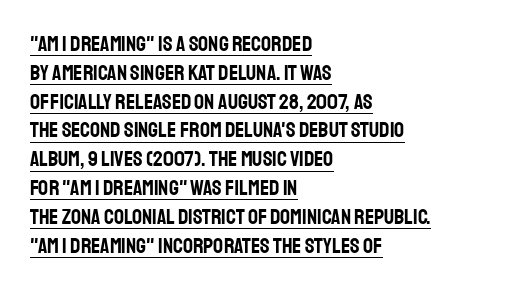
Beneath each row of characters lies a ruled line. Does the copy run flush right? No — it runs flush left. A typesetter would call this leading conventional body-copy spacing. No extra tracking has been applied to these lines. The axis of the letterforms is exactly vertical.
